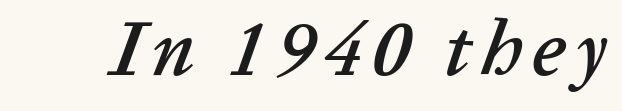
{"italic": "yes", "lean": "right", "slant_degrees": 20, "width": "normal", "stroke_contrast": "low", "x_height": "medium", "monospaced": "no", "underline": "no", "glyph_px": 78}
